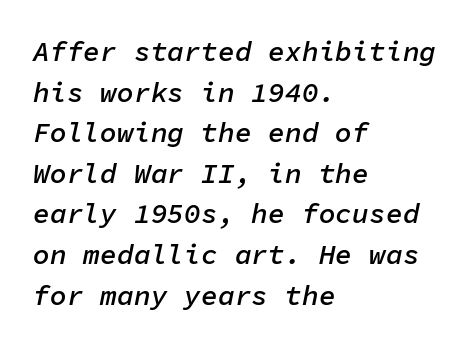
The image shows 28 px semibold type, italic (leaning right), monospaced; set left-aligned, normal line spacing (1.45x), normal letter spacing, not underlined; low stroke contrast and a medium x-height.
